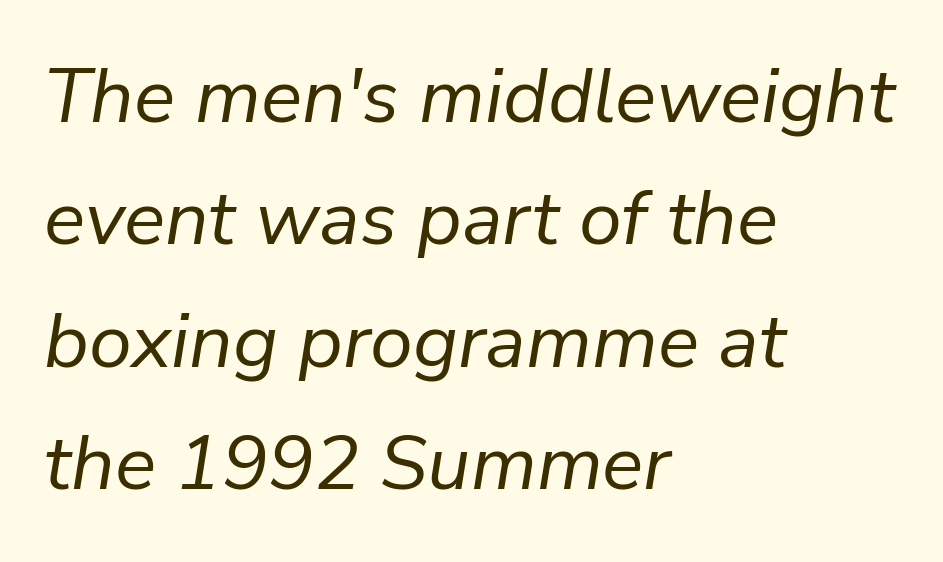
Q: Is the text bold? A: No.
Q: Is the text italic (slanted)? A: Yes, it leans right by about 9 degrees.
Q: Is the text underlined? A: No.
Q: How is the paragraph aligned? A: Left-aligned.
Q: Is the spacing between letters normal or unusually wide? A: Normal.
Q: Is the spacing between lines tight, normal or loose? A: Normal.
Q: Width (condensed, normal, or wide)? A: Normal.
Q: Stroke contrast? A: Low.
Q: x-height? A: Medium.
Q: Monospaced? A: No.
